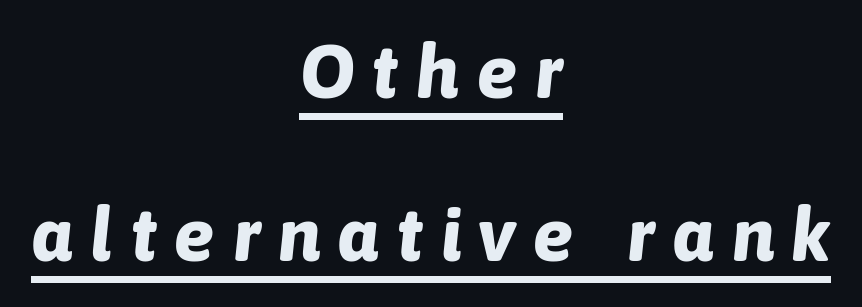
Q: Is the text bold? A: Yes.
Q: Is the text italic (slanted)? A: Yes, it leans right by about 6 degrees.
Q: Is the text underlined? A: Yes.
Q: How is the paragraph aligned? A: Centered.
Q: Is the spacing between letters normal or unusually wide? A: Unusually wide.
Q: Is the spacing between lines tight, normal or loose? A: Loose.
Q: Width (condensed, normal, or wide)? A: Normal.
Q: Stroke contrast? A: Low.
Q: x-height? A: Medium.
Q: Monospaced? A: No.
